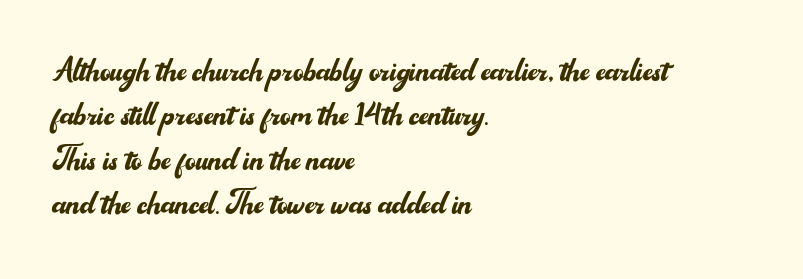
Q: Is the text bold? A: No.
Q: Is the text italic (slanted)? A: Yes.
Q: Is the typeface a serif or a sans-serif typeface? A: Sans-serif.
Q: Is the text underlined? A: No.
Q: How is the paragraph aligned? A: Left-aligned.
Q: Is the spacing between letters normal or unusually wide? A: Normal.
Q: Is the spacing between lines tight, normal or loose? A: Tight.
Q: Width (condensed, normal, or wide)? A: Normal.
Q: Stroke contrast? A: Medium.
Q: x-height? A: Small.
Q: Monospaced? A: No.
